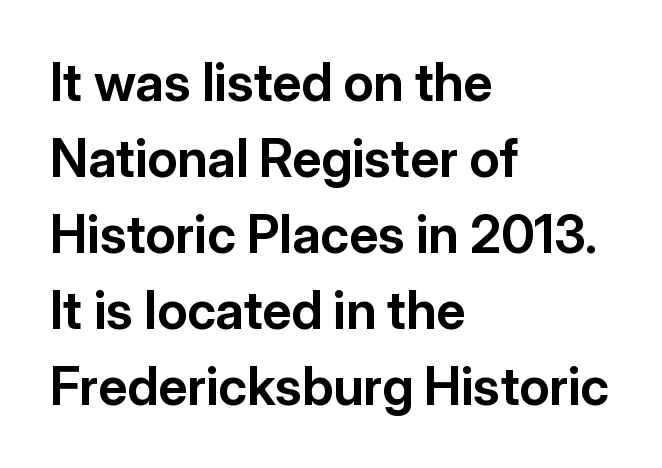
Underline: absent. Is this a fixed-width face? No — the glyphs have proportional, varying widths. Short note: letters normally spaced. Heavy, bold letterforms. The letters stand upright; this is a roman face.
